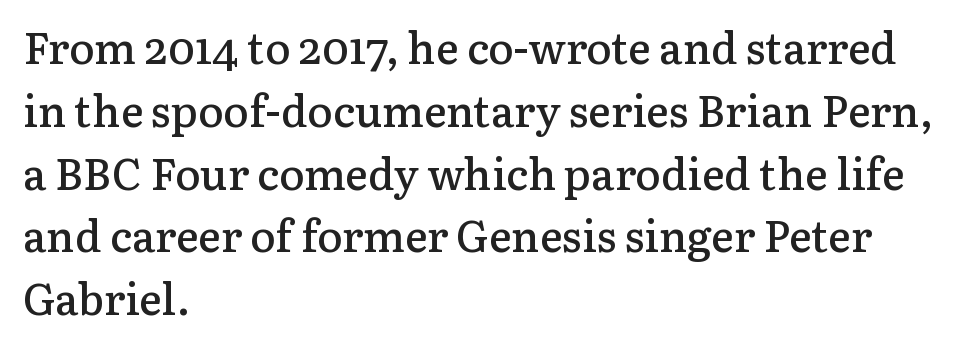
The image shows 43 px semibold serif type, upright; set left-aligned, normal line spacing (1.46x), normal letter spacing, not underlined; low stroke contrast and a medium x-height.
